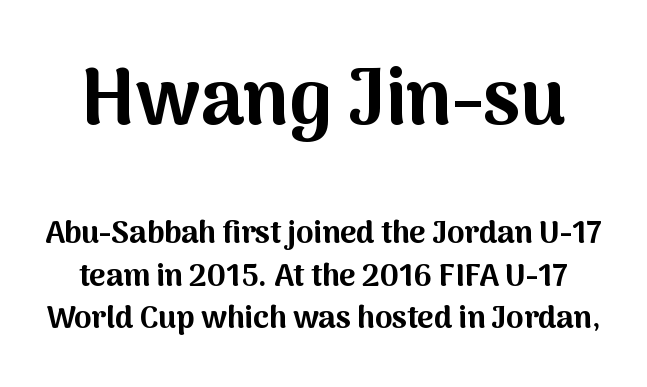
{"serif": "no", "italic": "no", "bold": "yes", "weight": "bold", "width": "normal", "stroke_contrast": "medium", "x_height": "medium", "monospaced": "no", "underline": "no", "line_spacing": "normal", "line_spacing_ratio": 1.37, "letter_spacing": "normal", "letter_spacing_em": 0.0, "larger_block": "first", "size_ratio": 2.52, "glyph_px": 78}
